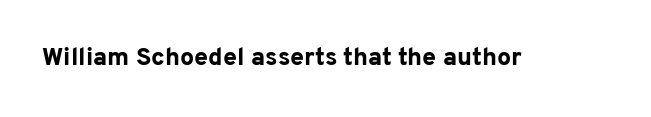
The image shows 25 px bold type, upright; set normal letter spacing, not underlined.
